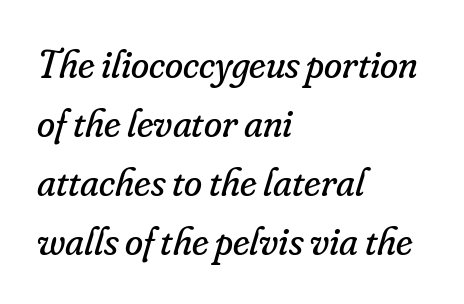
The image shows 41 px regular-weight serif type, italic (leaning right); set left-aligned, normal line spacing (1.44x), normal letter spacing, not underlined; low stroke contrast and a small x-height.
